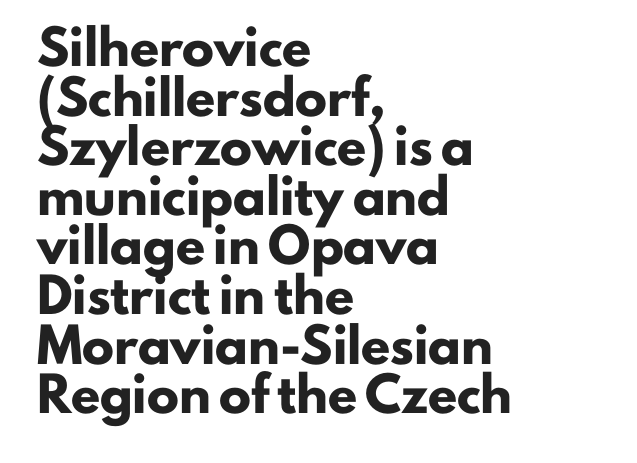
The image shows 32 px heavy sans-serif type, upright; set left-aligned, normal line spacing (1.55x), normal letter spacing, not underlined; low stroke contrast and a small x-height.
